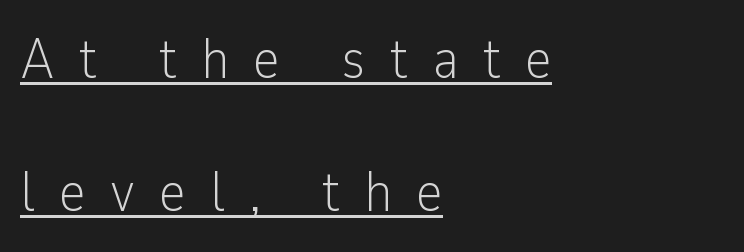
The image shows 57 px light, condensed sans-serif type, upright; set left-aligned, loose line spacing (2.33x), unusually wide letter spacing (+0.43 em), underlined; low stroke contrast and a medium x-height.
